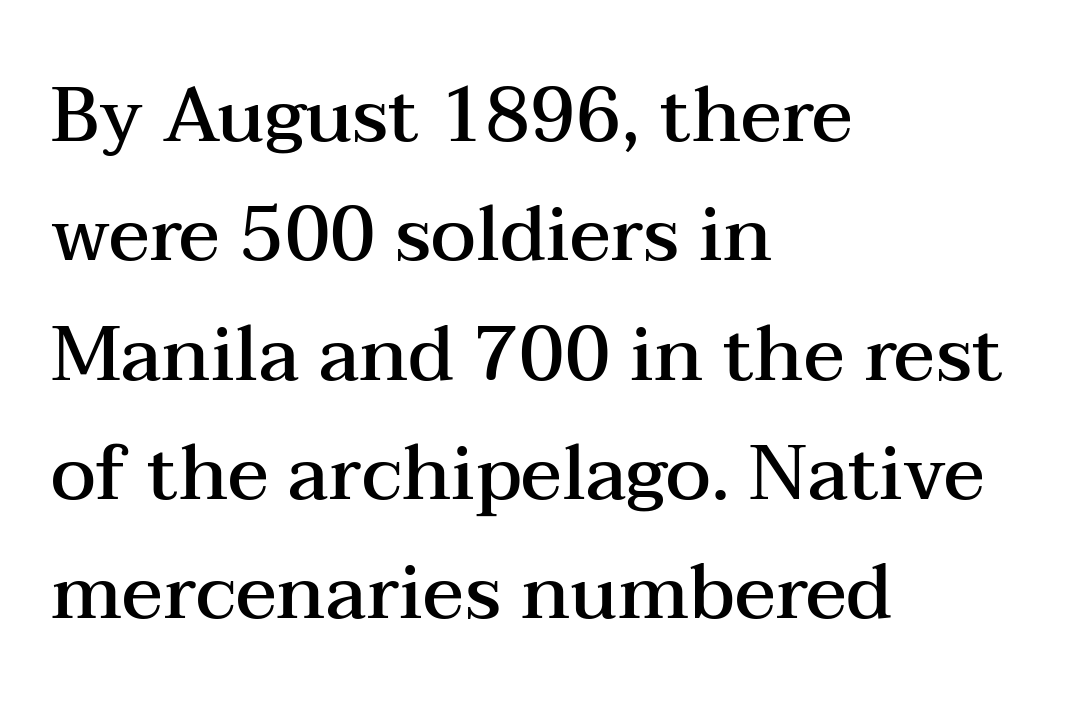
Q: Is the text bold? A: Semi-bold.
Q: Is the text italic (slanted)? A: No, it is upright.
Q: Is the typeface a serif or a sans-serif typeface? A: Serif.
Q: Is the text underlined? A: No.
Q: How is the paragraph aligned? A: Left-aligned.
Q: Is the spacing between letters normal or unusually wide? A: Normal.
Q: Is the spacing between lines tight, normal or loose? A: Normal.
Q: Width (condensed, normal, or wide)? A: Wide.
Q: Stroke contrast? A: Medium.
Q: x-height? A: Medium.
Q: Monospaced? A: No.
